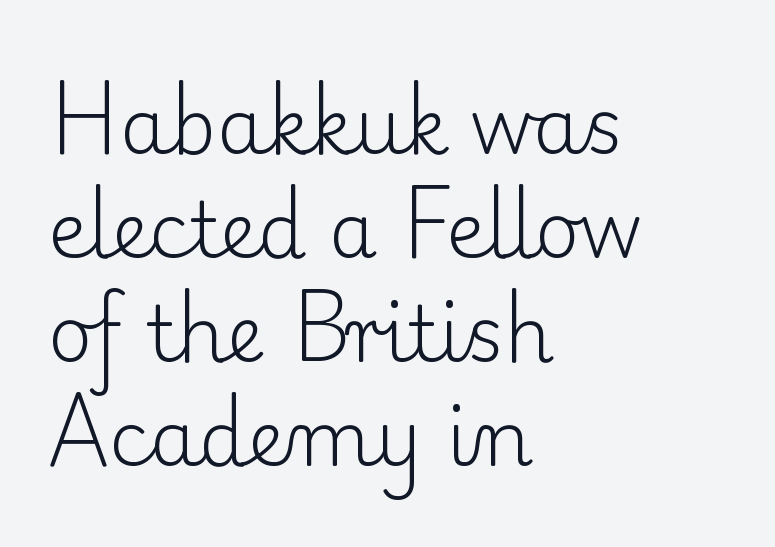
The image shows 77 px light type, upright; set left-aligned, normal line spacing (1.35x), normal letter spacing, not underlined; low stroke contrast and a small x-height.
